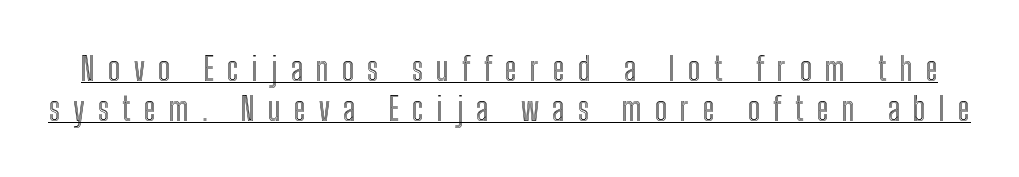
Q: Is the text italic (slanted)? A: No, it is upright.
Q: Is the text underlined? A: Yes.
Q: Is the spacing between letters normal or unusually wide? A: Unusually wide.
Q: Width (condensed, normal, or wide)? A: Condensed.
Q: x-height? A: Medium.
Q: Monospaced? A: No.
